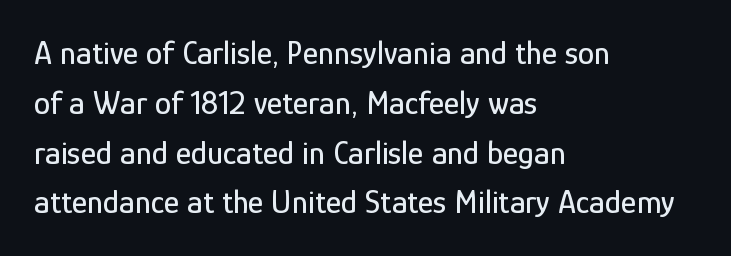
{"serif": "no", "italic": "no", "width": "condensed", "stroke_contrast": "low", "x_height": "medium", "monospaced": "no", "underline": "no", "align": "left", "line_spacing": "normal", "line_spacing_ratio": 1.51, "letter_spacing": "normal", "letter_spacing_em": 0.0, "glyph_px": 33}
